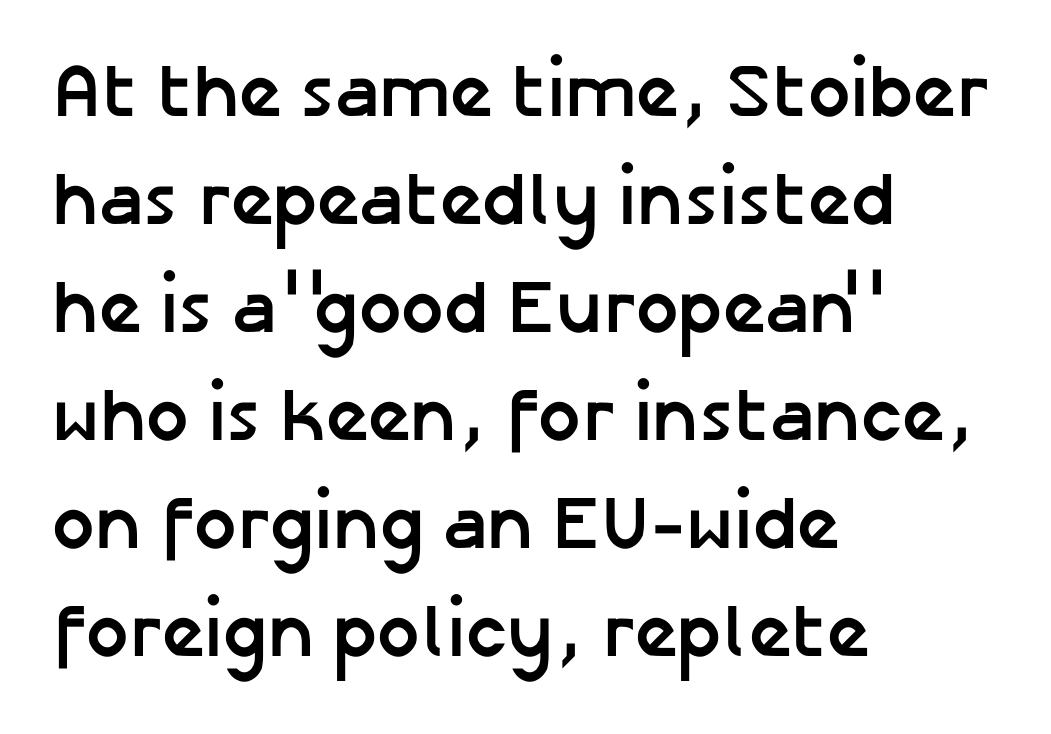
You can tell from the bare stems that sans-serif type was used. The glyphs have the mass of a bold cut. This sample has the flowing, uneven cadence of proportional lettering. Which margin do the lines hug? The left one — the right edge is uneven. Short note: letters normally spaced.
